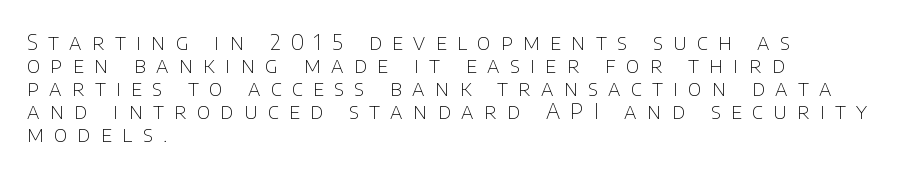
Q: Is the text bold? A: No.
Q: Is the text italic (slanted)? A: No, it is upright.
Q: Is the text underlined? A: No.
Q: How is the paragraph aligned? A: Left-aligned.
Q: Is the spacing between letters normal or unusually wide? A: Unusually wide.
Q: Is the spacing between lines tight, normal or loose? A: Tight.
